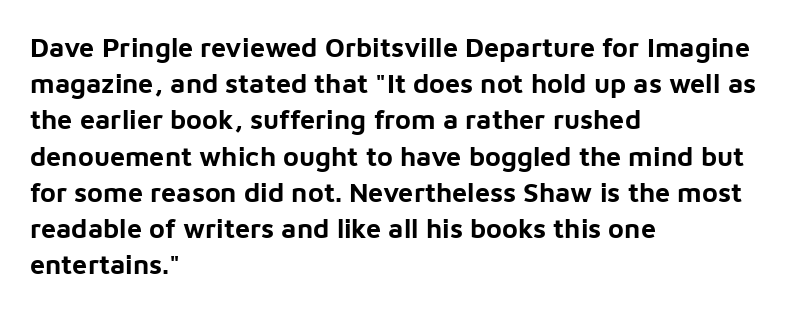
Does the weight exceed regular? Yes, all the way to bold. Inter-character spacing is left at the font's built-in metrics. If you drew a ruler down the left edge, every line would touch it. Only glyphs here, with clear space below each row. This sample keeps an unexceptional amount of space between lines.
